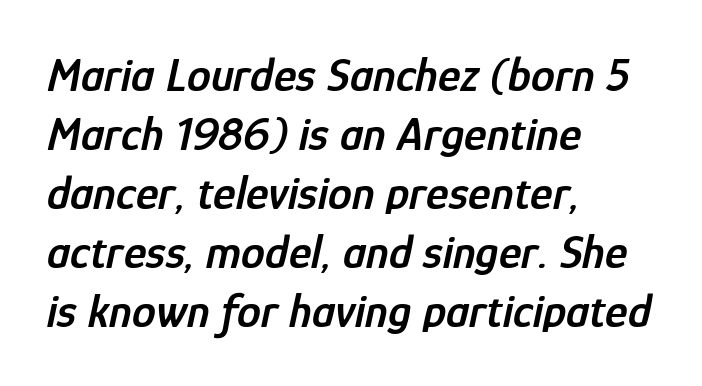
The image shows 48 px semibold, condensed type, italic (leaning right); set left-aligned, line spacing 1.23x, normal letter spacing, not underlined; low stroke contrast and a medium x-height.
